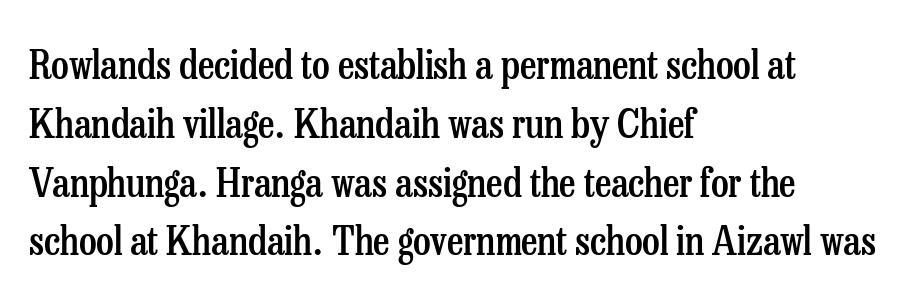
Q: Is the text bold? A: Semi-bold.
Q: Is the text italic (slanted)? A: No, it is upright.
Q: Is the typeface a serif or a sans-serif typeface? A: Serif.
Q: Is the text underlined? A: No.
Q: How is the paragraph aligned? A: Left-aligned.
Q: Is the spacing between letters normal or unusually wide? A: Normal.
Q: Is the spacing between lines tight, normal or loose? A: Normal.
Q: Width (condensed, normal, or wide)? A: Condensed.
Q: Stroke contrast? A: Low.
Q: x-height? A: Medium.
Q: Monospaced? A: No.
